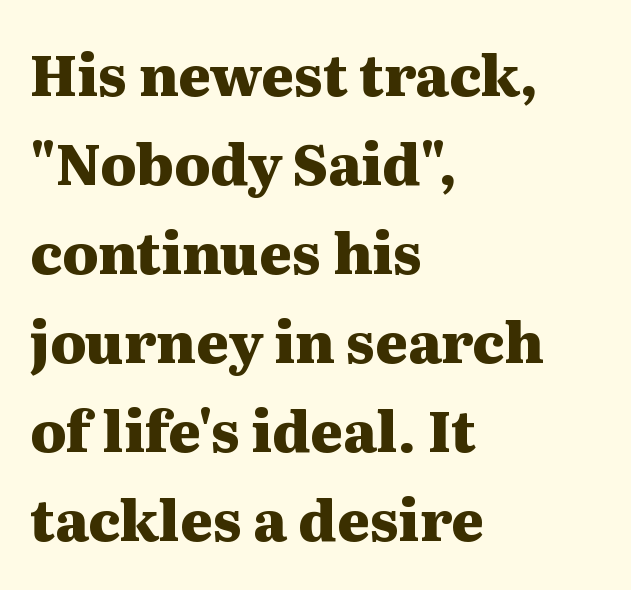
The type is set solid horizontally, with unmodified tracking. Short and long lines alike share a common starting point at left. Posture: straight, roman, zero tilt. The rendering uses natural spacing where letterforms have individual widths.
